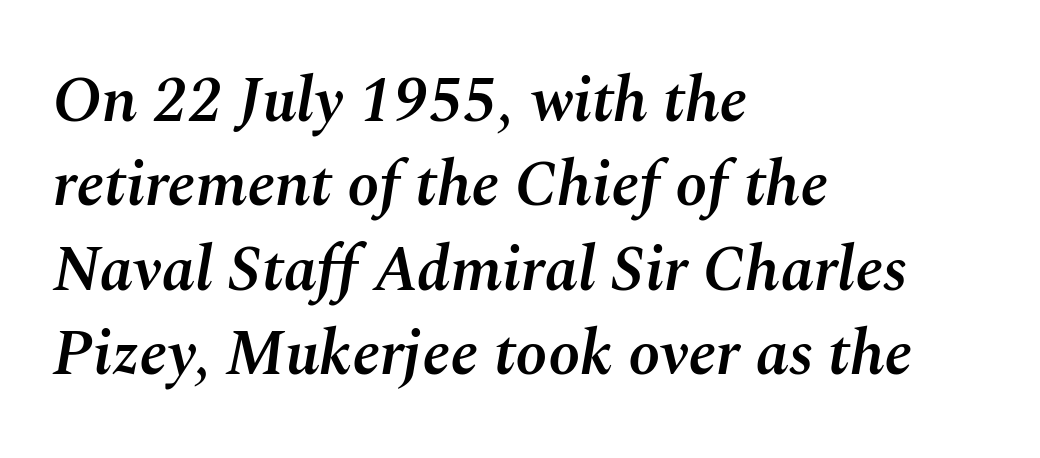
{"italic": "yes", "lean": "right", "slant_degrees": 10, "bold": "semi", "weight": "semibold", "width": "normal", "stroke_contrast": "medium", "x_height": "medium", "monospaced": "no", "underline": "no", "align": "left", "line_spacing": "normal", "line_spacing_ratio": 1.32, "letter_spacing": "normal", "letter_spacing_em": 0.0, "glyph_px": 64}
